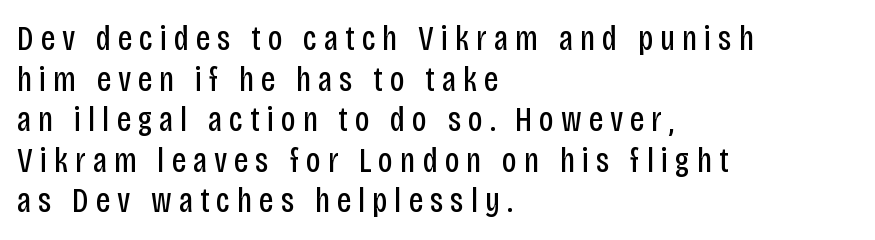
{"serif": "no", "italic": "no", "bold": "no", "weight": "regular", "width": "condensed", "stroke_contrast": "low", "x_height": "large", "monospaced": "no", "underline": "no", "align": "left", "line_spacing_ratio": 1.16, "letter_spacing": "wide", "letter_spacing_em": 0.2, "glyph_px": 35}
